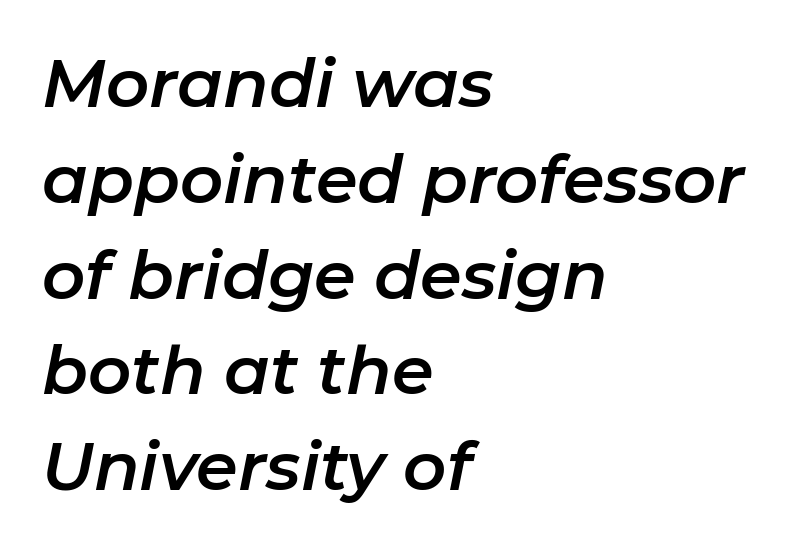
{"italic": "yes", "lean": "right", "slant_degrees": 11, "width": "normal", "stroke_contrast": "low", "x_height": "medium", "monospaced": "no", "underline": "no", "align": "left", "line_spacing": "normal", "line_spacing_ratio": 1.43, "letter_spacing": "normal", "letter_spacing_em": 0.0, "glyph_px": 67}
